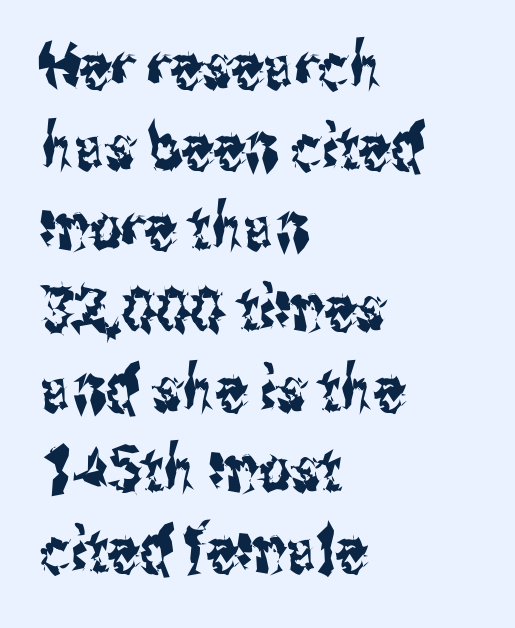
The image shows 63 px condensed sans-serif type, upright; set left-aligned, normal line spacing (1.28x), normal letter spacing, not underlined; medium stroke contrast and a medium x-height.
